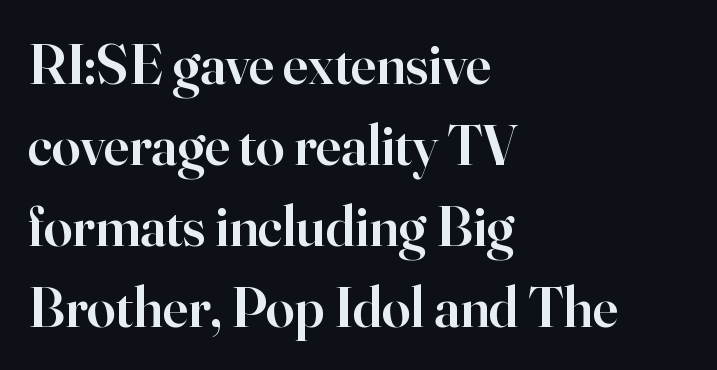
The image shows 57 px semibold serif type, upright; set left-aligned, normal line spacing (1.42x), normal letter spacing, not underlined; high stroke contrast and a small x-height.
